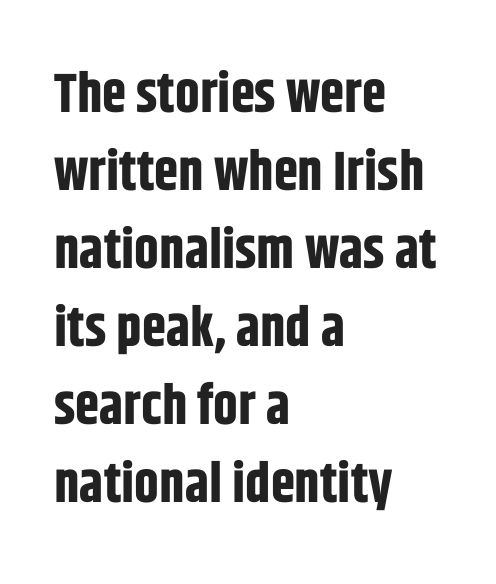
{"serif": "no", "italic": "no", "bold": "yes", "weight": "bold", "width": "condensed", "stroke_contrast": "low", "x_height": "large", "monospaced": "no", "underline": "no", "align": "left", "line_spacing": "normal", "line_spacing_ratio": 1.42, "letter_spacing": "normal", "letter_spacing_em": 0.0, "glyph_px": 55}
